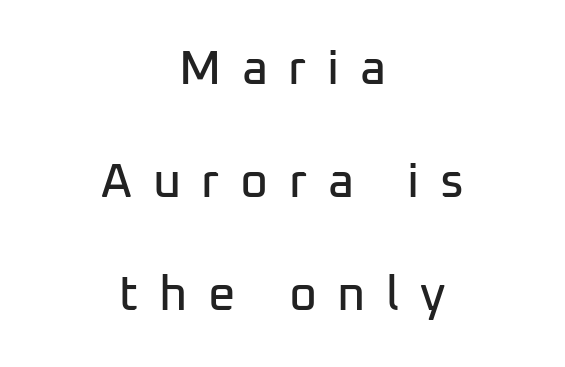
{"serif": "no", "italic": "no", "width": "normal", "stroke_contrast": "low", "x_height": "medium", "monospaced": "no", "underline": "no", "align": "center", "line_spacing": "loose", "line_spacing_ratio": 2.35, "letter_spacing": "wide", "letter_spacing_em": 0.43, "glyph_px": 48}
